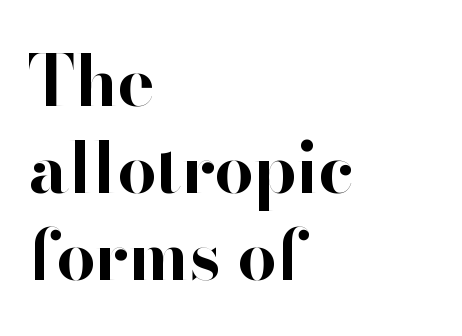
Q: Is the text bold? A: Yes.
Q: Is the text italic (slanted)? A: No, it is upright.
Q: Is the typeface a serif or a sans-serif typeface? A: Sans-serif.
Q: Is the text underlined? A: No.
Q: How is the paragraph aligned? A: Left-aligned.
Q: Is the spacing between letters normal or unusually wide? A: Normal.
Q: Is the spacing between lines tight, normal or loose? A: Normal.
Q: Width (condensed, normal, or wide)? A: Normal.
Q: Stroke contrast? A: High.
Q: x-height? A: Small.
Q: Monospaced? A: No.
